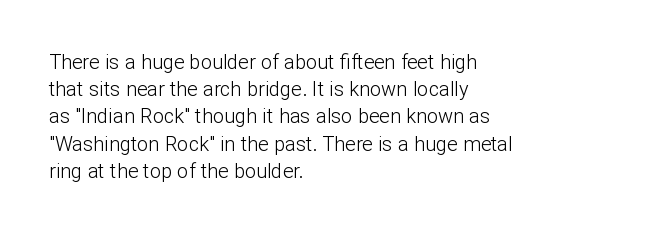
The image shows 20 px text type, upright; set left-aligned, normal line spacing (1.36x), normal letter spacing, not underlined.
